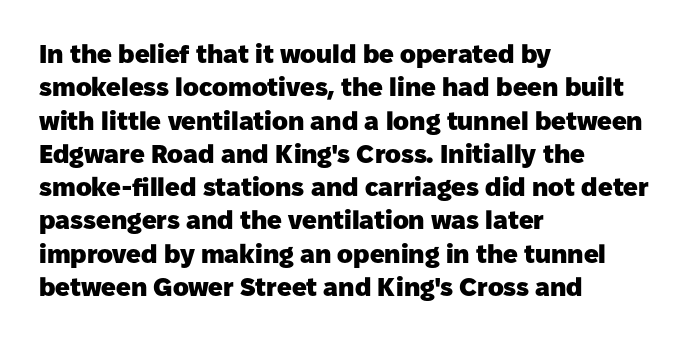
Q: Is the text bold? A: Yes.
Q: Is the text italic (slanted)? A: No, it is upright.
Q: Is the text underlined? A: No.
Q: How is the paragraph aligned? A: Left-aligned.
Q: Is the spacing between letters normal or unusually wide? A: Normal.
Q: Is the spacing between lines tight, normal or loose? A: Normal.
